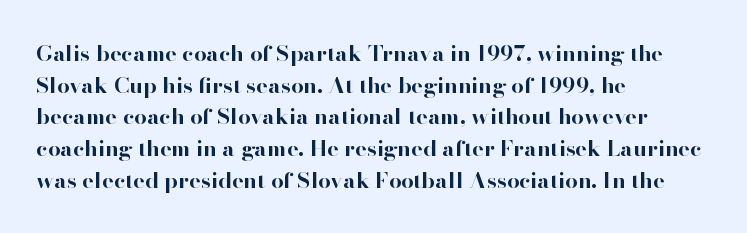
Q: Is the text bold? A: Yes.
Q: Is the text italic (slanted)? A: No, it is upright.
Q: Is the text underlined? A: No.
Q: How is the paragraph aligned? A: Left-aligned.
Q: Is the spacing between letters normal or unusually wide? A: Normal.
Q: Is the spacing between lines tight, normal or loose? A: Normal.
